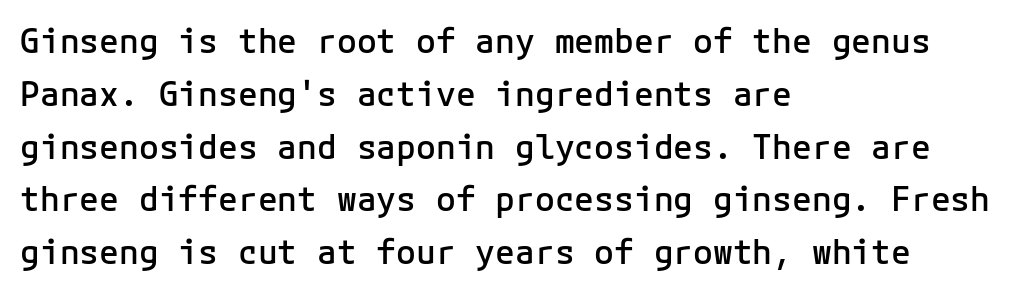
Q: Is the text bold? A: Semi-bold.
Q: Is the text italic (slanted)? A: No, it is upright.
Q: Is the typeface a serif or a sans-serif typeface? A: Sans-serif.
Q: Is the text underlined? A: No.
Q: How is the paragraph aligned? A: Left-aligned.
Q: Is the spacing between letters normal or unusually wide? A: Normal.
Q: Is the spacing between lines tight, normal or loose? A: Normal.
Q: Width (condensed, normal, or wide)? A: Normal.
Q: Stroke contrast? A: Low.
Q: x-height? A: Medium.
